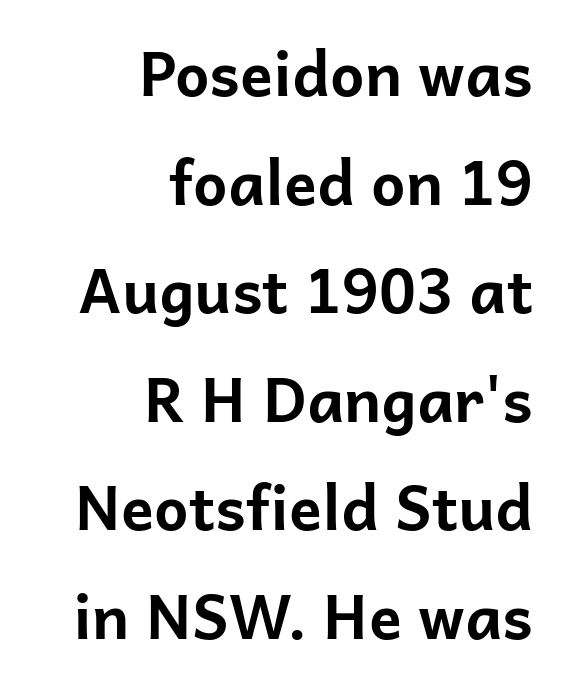
The image shows 61 px bold sans-serif type, upright; set right-aligned, line spacing 1.78x, normal letter spacing, not underlined; low stroke contrast and a medium x-height.
